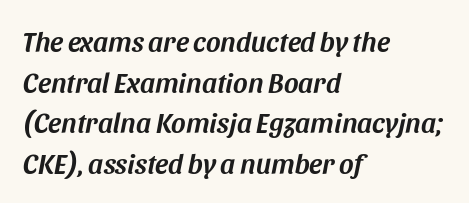
{"italic": "yes", "lean": "right", "slant_degrees": 11, "width": "normal", "stroke_contrast": "medium", "x_height": "large", "monospaced": "no", "underline": "no", "align": "left", "line_spacing": "normal", "line_spacing_ratio": 1.45, "letter_spacing": "normal", "letter_spacing_em": 0.0, "glyph_px": 28}
